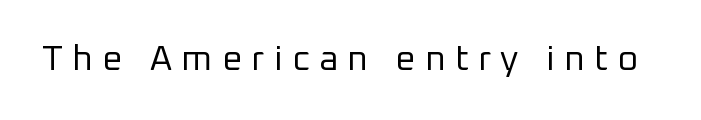
Check the space under the baseline: it is left empty. The face used here is rendered with a markedly widened letterfit. The typeface has the unassuming heft of standard copy or less. Classification — sans serif.
